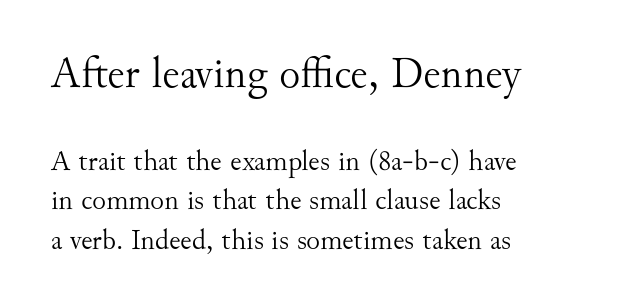
The image shows 44 px light serif type, upright; set left-aligned, normal line spacing (1.36x), normal letter spacing, not underlined; the first (top) block is 1.52x larger; medium stroke contrast and a small x-height.
